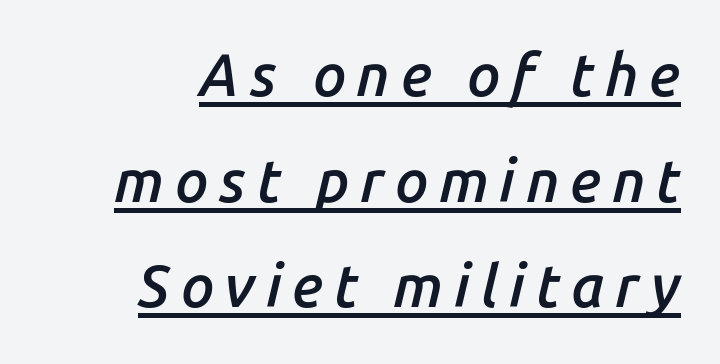
Q: Is the text bold? A: Semi-bold.
Q: Is the text italic (slanted)? A: Yes, it leans right by about 14 degrees.
Q: Is the text underlined? A: Yes.
Q: How is the paragraph aligned? A: Right-aligned.
Q: Width (condensed, normal, or wide)? A: Normal.
Q: Stroke contrast? A: Low.
Q: x-height? A: Medium.
Q: Monospaced? A: No.
